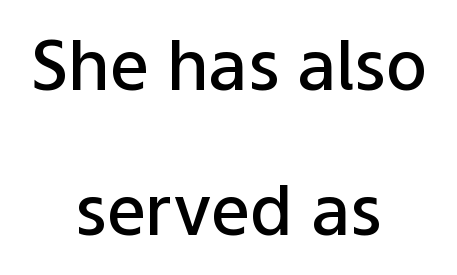
The image shows 69 px semibold sans-serif type, upright; set centered, loose line spacing (2.1x), normal letter spacing, not underlined; low stroke contrast and a medium x-height.
